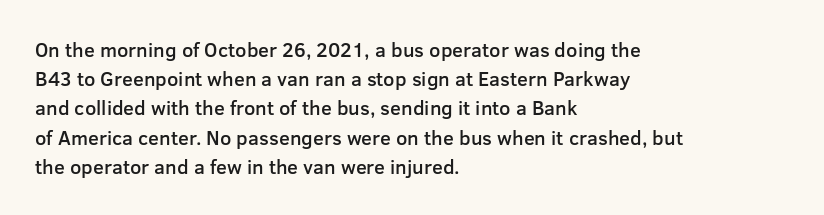
The image shows 20 px text type, upright; set left-aligned, normal line spacing (1.46x), normal letter spacing, not underlined.
